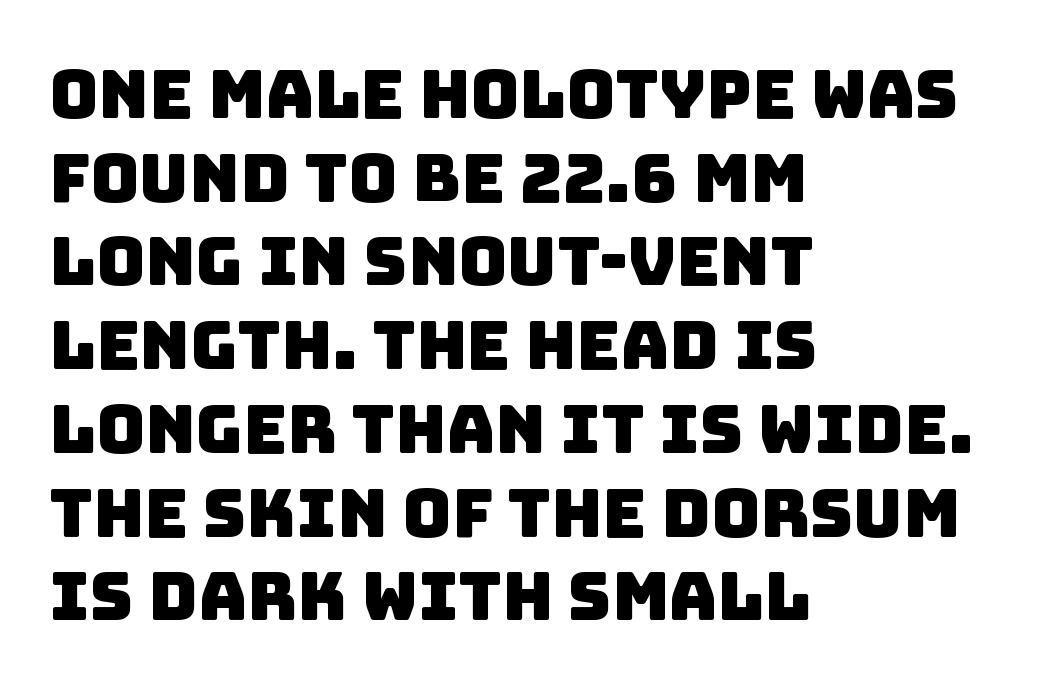
The image shows 67 px sans-serif type; set left-aligned, normal line spacing (1.25x), normal letter spacing, not underlined; low stroke contrast and a large x-height.
